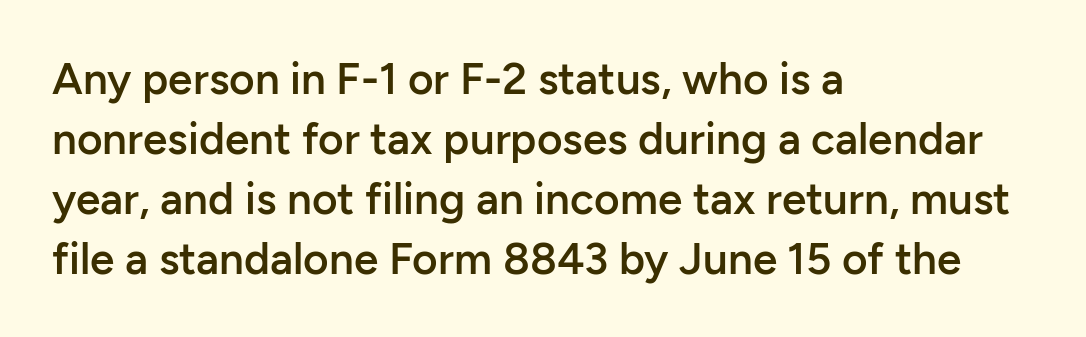
{"serif": "no", "italic": "no", "bold": "semi", "weight": "semibold", "width": "normal", "stroke_contrast": "low", "x_height": "medium", "monospaced": "no", "underline": "no", "align": "left", "line_spacing": "normal", "line_spacing_ratio": 1.36, "letter_spacing": "normal", "letter_spacing_em": 0.0, "glyph_px": 44}
